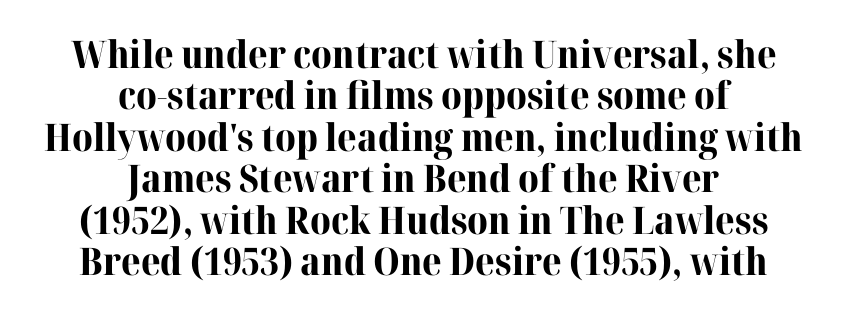
Q: Is the text bold? A: Yes.
Q: Is the text italic (slanted)? A: No, it is upright.
Q: Is the typeface a serif or a sans-serif typeface? A: Serif.
Q: Is the text underlined? A: No.
Q: How is the paragraph aligned? A: Centered.
Q: Is the spacing between letters normal or unusually wide? A: Normal.
Q: Is the spacing between lines tight, normal or loose? A: Tight.
Q: Width (condensed, normal, or wide)? A: Normal.
Q: Stroke contrast? A: High.
Q: x-height? A: Medium.
Q: Monospaced? A: No.
